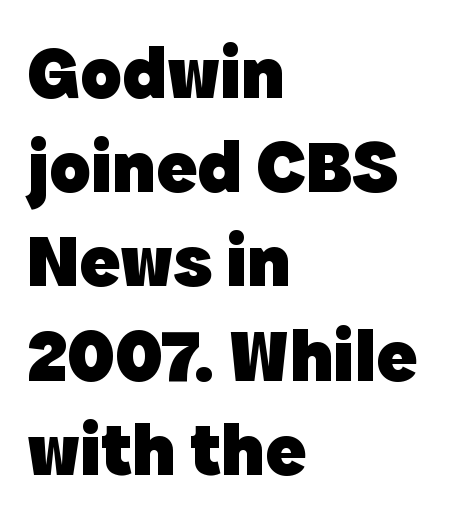
{"serif": "no", "italic": "no", "bold": "yes", "weight": "heavy", "width": "normal", "x_height": "medium", "monospaced": "no", "underline": "no", "align": "left", "line_spacing_ratio": 1.24, "letter_spacing": "normal", "letter_spacing_em": 0.0, "glyph_px": 76}
